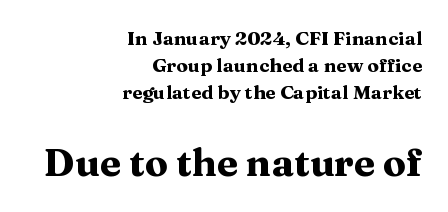
{"serif": "yes", "italic": "no", "bold": "yes", "weight": "heavy", "width": "wide", "stroke_contrast": "medium", "x_height": "medium", "monospaced": "no", "underline": "no", "align": "right", "line_spacing": "normal", "line_spacing_ratio": 1.43, "letter_spacing": "normal", "letter_spacing_em": 0.0, "larger_block": "second", "size_ratio": 2.0, "glyph_px": 38}
